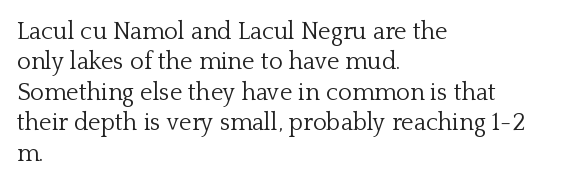
The image shows 24 px text type, upright; set left-aligned, normal line spacing (1.27x), normal letter spacing, not underlined.
